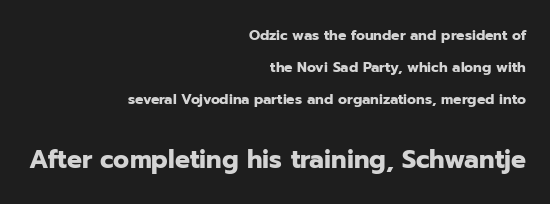
The line texture is even and compact thanks to regular tracking. A student would call this right alignment; a typographer would say flush right, rag left. Honestly, the rows look like they've been pulled way apart. Caption: upper text group reduced, lower text group enlarged. Bare-footed words on every line.
